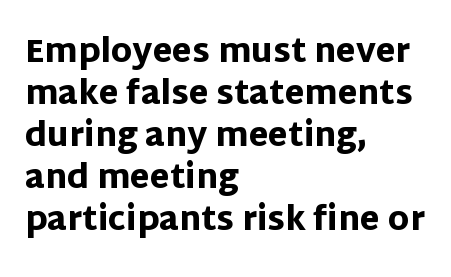
Q: Is the text bold? A: Yes.
Q: Is the text italic (slanted)? A: No, it is upright.
Q: Is the typeface a serif or a sans-serif typeface? A: Sans-serif.
Q: Is the text underlined? A: No.
Q: How is the paragraph aligned? A: Left-aligned.
Q: Is the spacing between letters normal or unusually wide? A: Normal.
Q: Is the spacing between lines tight, normal or loose? A: Normal.
Q: Width (condensed, normal, or wide)? A: Normal.
Q: Stroke contrast? A: Low.
Q: x-height? A: Large.
Q: Monospaced? A: No.
